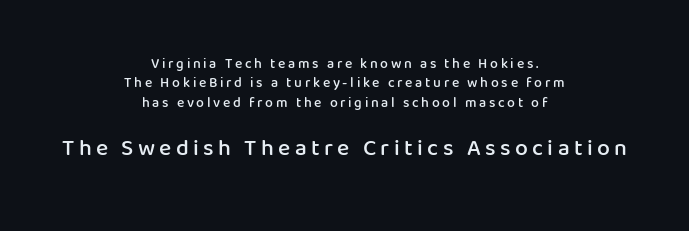
Q: Is the text bold? A: Semi-bold.
Q: Is the text italic (slanted)? A: No, it is upright.
Q: Is the text underlined? A: No.
Q: How is the paragraph aligned? A: Centered.
Q: Is the spacing between lines tight, normal or loose? A: Normal.
Q: Which block of text is set in a larger size, the first (top) or the second (bottom)? A: The second (bottom) one.
